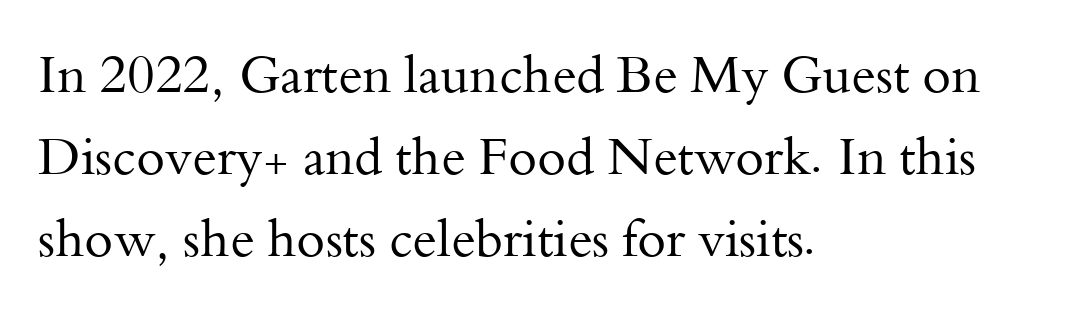
Q: Is the text bold? A: No.
Q: Is the text italic (slanted)? A: No, it is upright.
Q: Is the typeface a serif or a sans-serif typeface? A: Serif.
Q: Is the text underlined? A: No.
Q: How is the paragraph aligned? A: Left-aligned.
Q: Is the spacing between letters normal or unusually wide? A: Normal.
Q: Is the spacing between lines tight, normal or loose? A: Normal.
Q: Width (condensed, normal, or wide)? A: Normal.
Q: Stroke contrast? A: Medium.
Q: x-height? A: Small.
Q: Monospaced? A: No.
